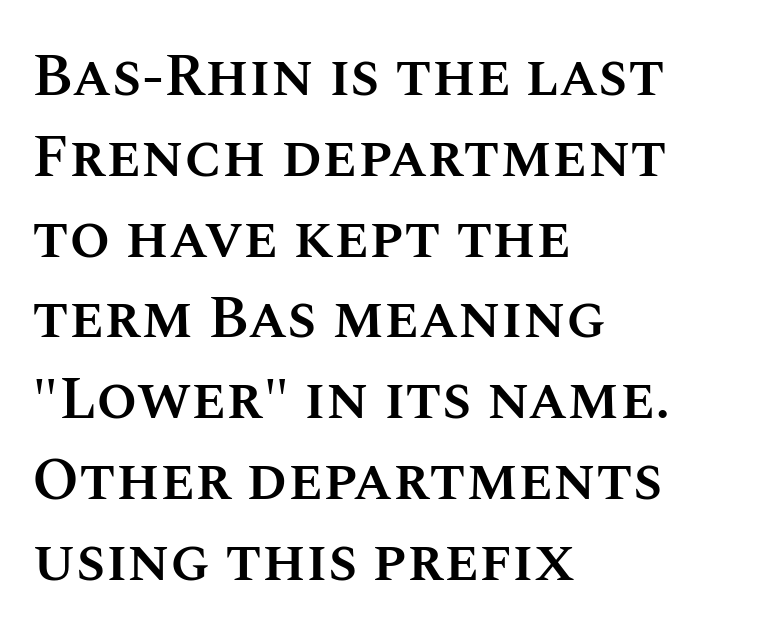
On the weight axis this lands at semibold, roughly 600. All the whitespace from short lines collects on the right. Students, observe: this is what conventionally led text looks like. Spacing between characters is what you'd get straight out of the box.
